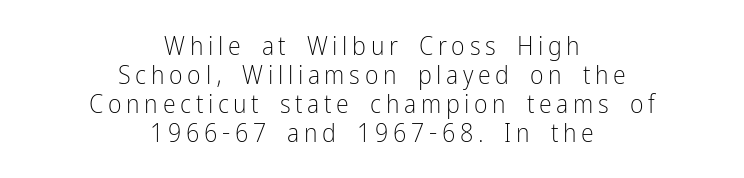
No letter is thick-stroked: the sample isn't bold. Leftover space on each line is divided equally before and after the words. Each row of text sits above clean, open space. Italic: no, the glyphs are upright roman. Quick note: interline space is minimal.
